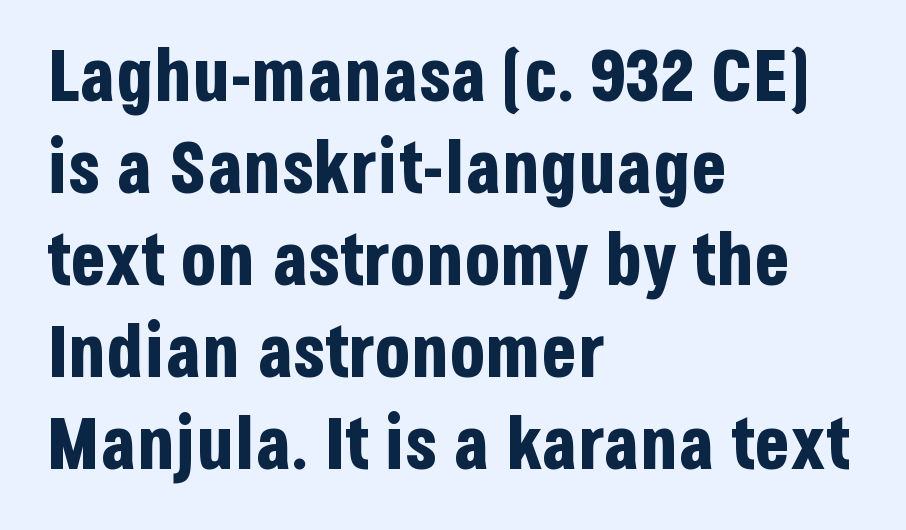
{"serif": "no", "italic": "no", "bold": "yes", "weight": "bold", "width": "condensed", "stroke_contrast": "low", "x_height": "large", "monospaced": "no", "underline": "no", "align": "left", "line_spacing": "normal", "line_spacing_ratio": 1.26, "letter_spacing": "normal", "letter_spacing_em": 0.0, "glyph_px": 73}
